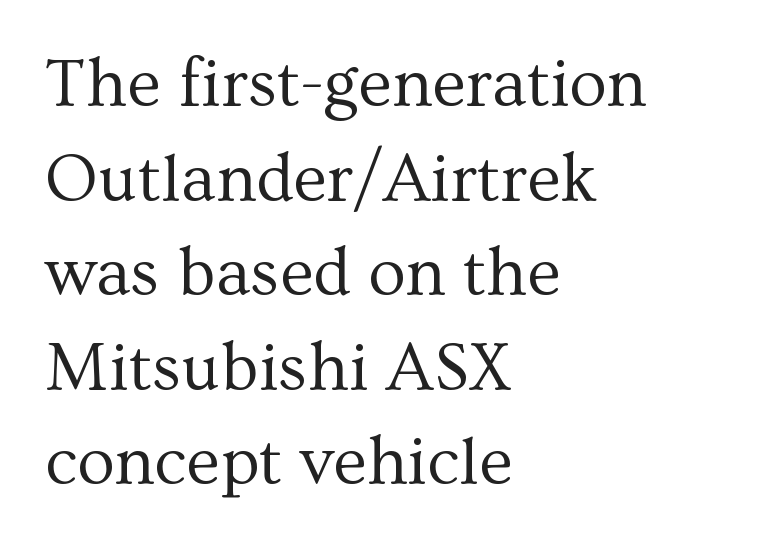
{"serif": "yes", "italic": "no", "bold": "no", "weight": "regular", "width": "normal", "stroke_contrast": "medium", "x_height": "medium", "monospaced": "no", "underline": "no", "align": "left", "line_spacing": "normal", "line_spacing_ratio": 1.37, "letter_spacing": "normal", "letter_spacing_em": 0.0, "glyph_px": 69}
